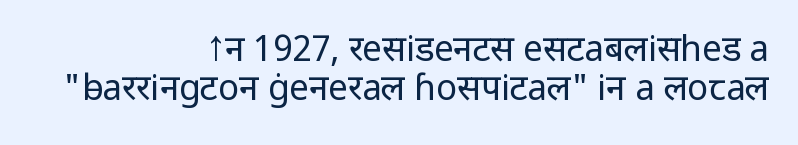
{"serif": "no", "italic": "no", "bold": "no", "weight": "regular", "width": "normal", "stroke_contrast": "low", "x_height": "medium", "monospaced": "no", "underline": "no", "align": "right", "line_spacing": "tight", "line_spacing_ratio": 1.12, "letter_spacing": "normal", "letter_spacing_em": 0.0, "glyph_px": 35}
